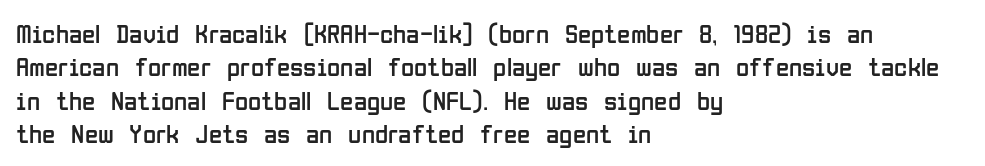
The image shows 27 px text type, upright; set left-aligned, line spacing 1.24x, normal letter spacing, not underlined.
